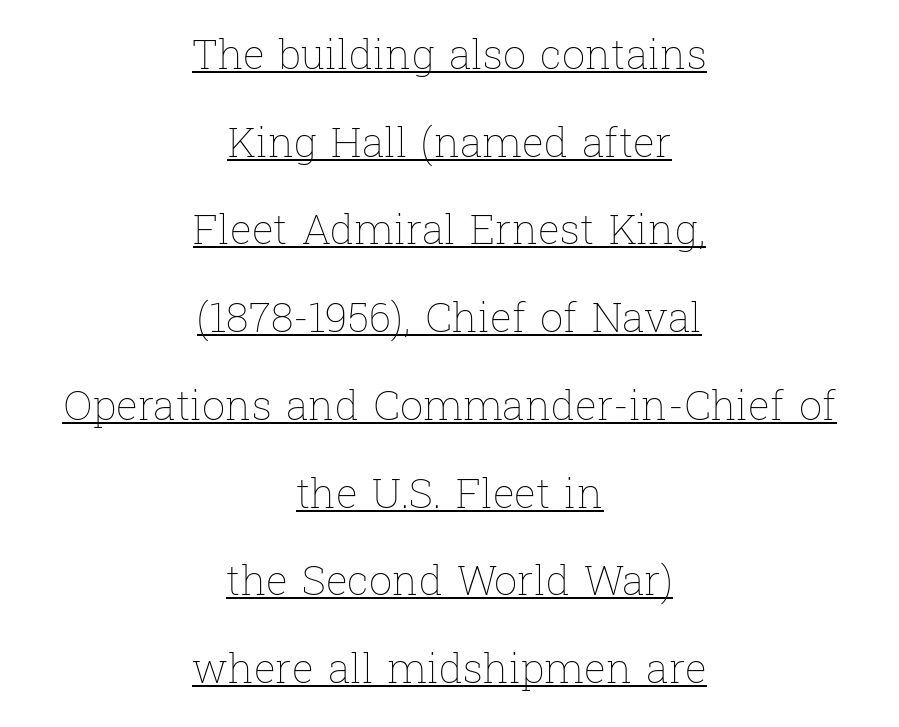
The image shows 41 px thin type, upright; set centered, loose line spacing (2.14x), normal letter spacing, underlined; low stroke contrast and a medium x-height.
